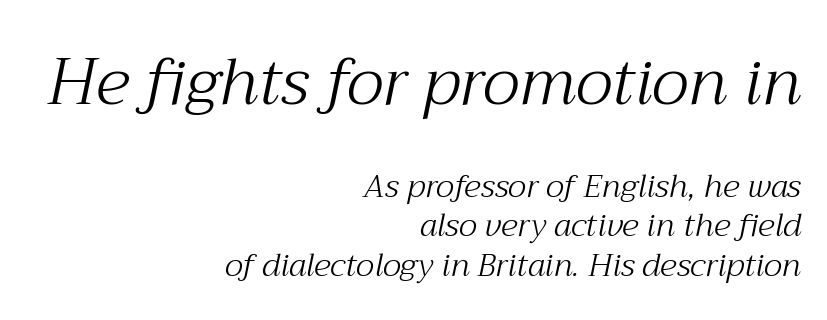
The image shows 65 px light serif type, italic (leaning right); set right-aligned, line spacing 1.23x, normal letter spacing, not underlined; the first (top) block is 2.03x larger; medium stroke contrast and a medium x-height.
